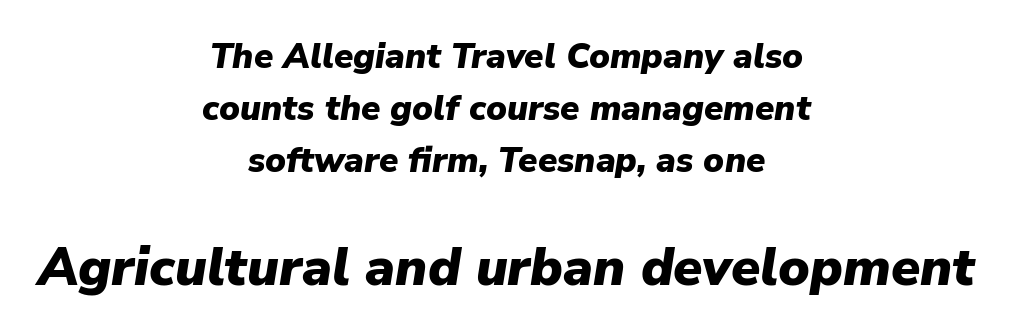
You can tell it's italic because the verticals aren't actually vertical. Here the designer chose a conventional face with non-uniform glyph widths. Spacing between characters is what you'd get straight out of the box. Only glyphs here, with clear space below each row. These lines sit exactly where default settings would place them.
